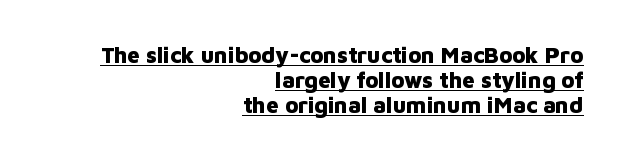
{"italic": "no", "bold": "yes", "underline": "yes", "align": "right", "line_spacing": "tight", "line_spacing_ratio": 1.14, "letter_spacing": "normal", "letter_spacing_em": 0.0, "glyph_px": 22}
